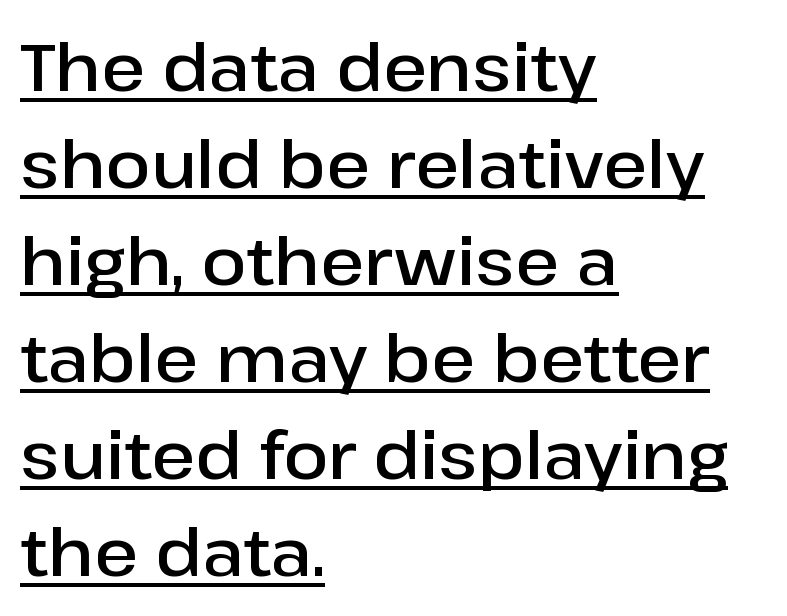
{"serif": "no", "italic": "no", "bold": "semi", "weight": "semibold", "width": "normal", "stroke_contrast": "low", "x_height": "medium", "monospaced": "no", "underline": "yes", "align": "left", "line_spacing": "normal", "line_spacing_ratio": 1.47, "letter_spacing": "normal", "letter_spacing_em": 0.0, "glyph_px": 66}
